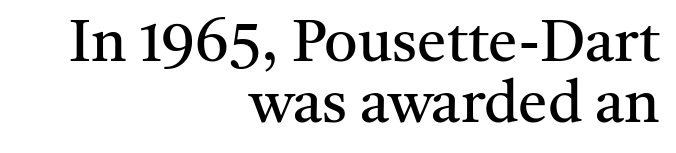
Q: Is the text bold? A: No.
Q: Is the text italic (slanted)? A: No, it is upright.
Q: Is the typeface a serif or a sans-serif typeface? A: Serif.
Q: Is the text underlined? A: No.
Q: How is the paragraph aligned? A: Right-aligned.
Q: Is the spacing between letters normal or unusually wide? A: Normal.
Q: Is the spacing between lines tight, normal or loose? A: Tight.
Q: Width (condensed, normal, or wide)? A: Normal.
Q: Stroke contrast? A: Medium.
Q: x-height? A: Medium.
Q: Monospaced? A: No.
